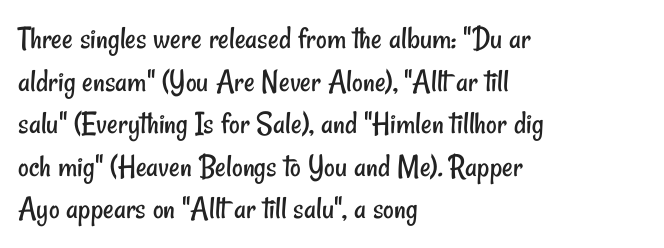
The designer went with a sans here, leaving each stem footless. This sample has the flowing, uneven cadence of proportional lettering. Regarding leading, the lines here are spaced in the standard way. These lines stack with their left ends in a neat column. A clean baseline with only descenders dipping below it. This is not heavy type; no bold has been used.
